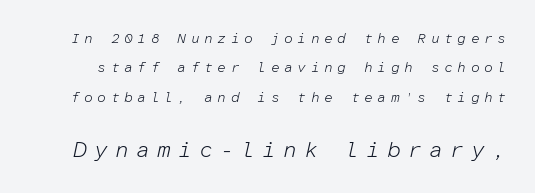
The typeface has the unassuming heft of standard copy or less. The letters are slanted; this is an italic face. The tracking jumps out immediately: characters are airy and widely separated. Quick note: underline off.
